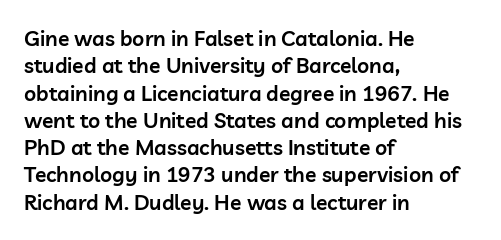
{"italic": "no", "bold": "semi", "underline": "no", "align": "left", "line_spacing": "normal", "line_spacing_ratio": 1.3, "letter_spacing": "normal", "letter_spacing_em": 0.0, "glyph_px": 21}
